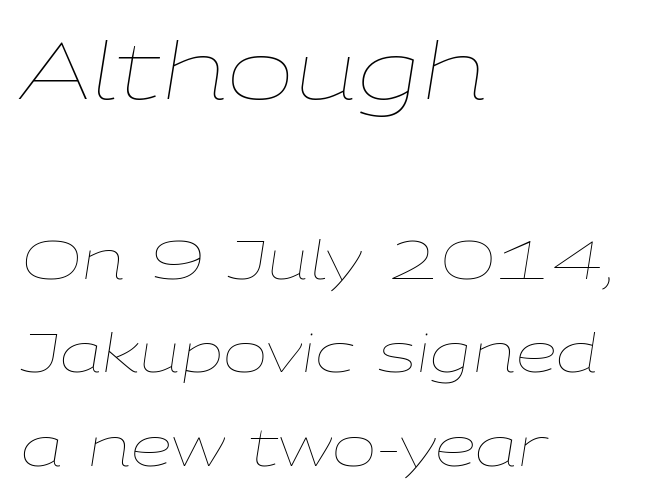
{"italic": "yes", "lean": "right", "slant_degrees": 9, "bold": "no", "weight": "thin", "width": "wide", "stroke_contrast": "low", "x_height": "medium", "monospaced": "no", "underline": "no", "align": "left", "line_spacing_ratio": 1.77, "letter_spacing": "normal", "letter_spacing_em": 0.0, "larger_block": "first", "size_ratio": 1.51, "glyph_px": 80}
